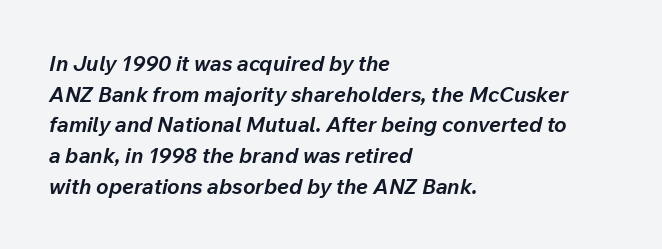
Line starts are locked; line ends wander. Caption: standard tracking, unaltered. Each glyph is drawn with heavy, bold strokes. Rendered with sloped, italic letterforms. These lines sit exactly where default settings would place them. Check the space under the baseline: it is left empty.
